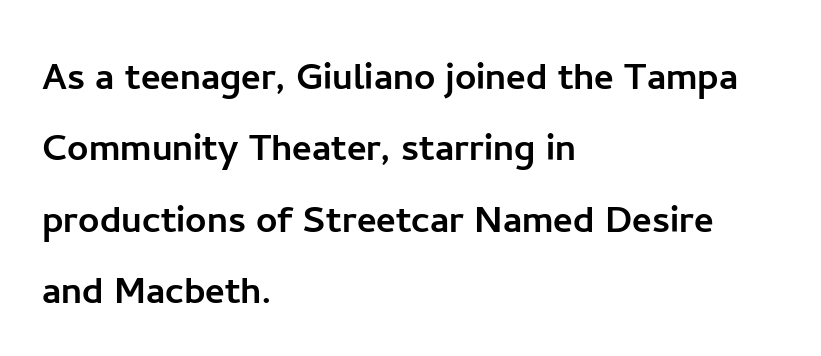
{"serif": "no", "italic": "no", "width": "normal", "stroke_contrast": "low", "x_height": "medium", "monospaced": "no", "underline": "no", "align": "left", "line_spacing": "normal", "line_spacing_ratio": 1.52, "letter_spacing": "normal", "letter_spacing_em": 0.0, "glyph_px": 47}
